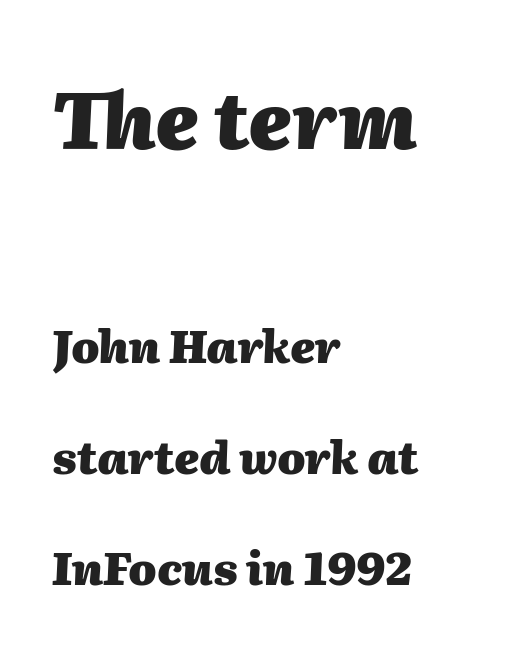
A clean baseline with only descenders dipping below it. Larger block? The one above; the one below is distinctly smaller. The typesetter chose a ragged-right arrangement here. The letters advance in unequal steps, a hallmark of proportional type.
